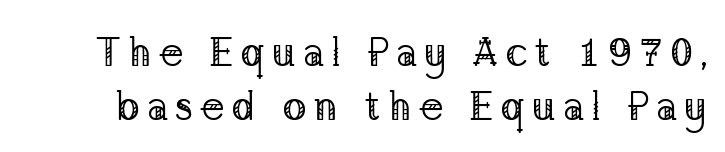
Q: Is the text bold? A: No.
Q: Is the text italic (slanted)? A: No, it is upright.
Q: Is the typeface a serif or a sans-serif typeface? A: Serif.
Q: Is the text underlined? A: No.
Q: Is the spacing between lines tight, normal or loose? A: Normal.
Q: Width (condensed, normal, or wide)? A: Normal.
Q: Stroke contrast? A: Low.
Q: x-height? A: Medium.
Q: Monospaced? A: No.
